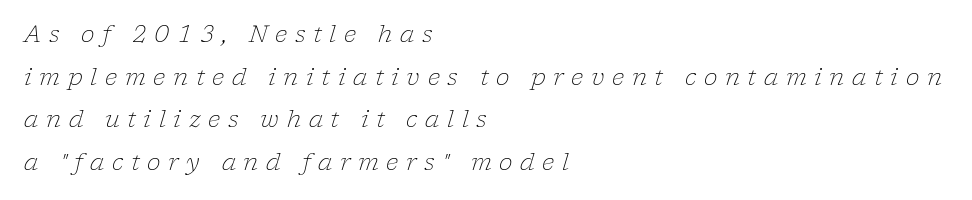
Which margin do the lines hug? The left one — the right edge is uneven. The gaps between neighbouring characters are conspicuously large. Caption: face not bold, strokes unweighted. Compared with ordinary roman type, these characters are visibly tilted.
